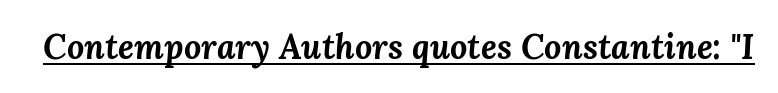
Typesetter's note: full bold, strokes at maximum text heaviness. Standard letterfit; no display-style spreading of the glyphs. The whole block is typeset with a tilt. A typesetter would call this proportional, since set widths differ per character.
